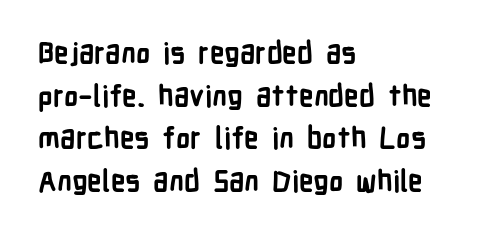
Q: Is the text bold? A: Yes.
Q: Is the text italic (slanted)? A: No, it is upright.
Q: Is the typeface a serif or a sans-serif typeface? A: Sans-serif.
Q: Is the text underlined? A: No.
Q: How is the paragraph aligned? A: Left-aligned.
Q: Is the spacing between letters normal or unusually wide? A: Normal.
Q: Is the spacing between lines tight, normal or loose? A: Normal.
Q: Width (condensed, normal, or wide)? A: Condensed.
Q: Stroke contrast? A: Low.
Q: x-height? A: Medium.
Q: Monospaced? A: No.
